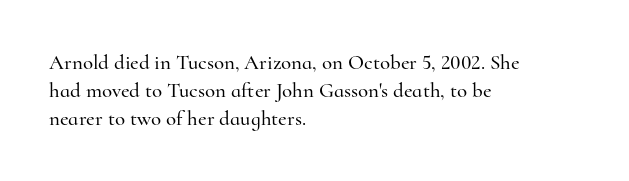
Q: Is the text italic (slanted)? A: No, it is upright.
Q: Is the text underlined? A: No.
Q: How is the paragraph aligned? A: Left-aligned.
Q: Is the spacing between letters normal or unusually wide? A: Normal.
Q: Is the spacing between lines tight, normal or loose? A: Normal.
